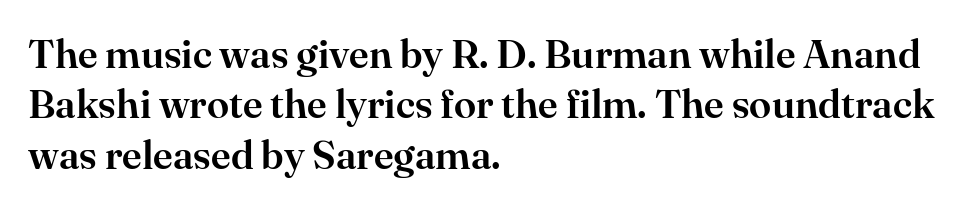
Q: Is the text italic (slanted)? A: No, it is upright.
Q: Is the typeface a serif or a sans-serif typeface? A: Serif.
Q: Is the text underlined? A: No.
Q: How is the paragraph aligned? A: Left-aligned.
Q: Is the spacing between letters normal or unusually wide? A: Normal.
Q: Is the spacing between lines tight, normal or loose? A: Normal.
Q: Width (condensed, normal, or wide)? A: Normal.
Q: Stroke contrast? A: High.
Q: x-height? A: Small.
Q: Monospaced? A: No.
